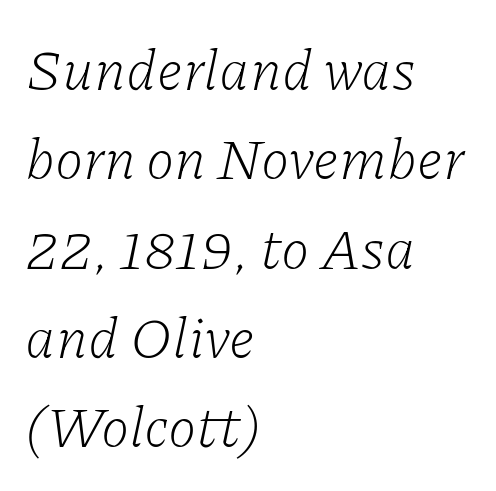
Q: Is the text bold? A: No.
Q: Is the text italic (slanted)? A: Yes, it leans right by about 11 degrees.
Q: Is the typeface a serif or a sans-serif typeface? A: Serif.
Q: Is the text underlined? A: No.
Q: How is the paragraph aligned? A: Left-aligned.
Q: Is the spacing between letters normal or unusually wide? A: Normal.
Q: Is the spacing between lines tight, normal or loose? A: Normal.
Q: Width (condensed, normal, or wide)? A: Normal.
Q: Stroke contrast? A: Low.
Q: x-height? A: Medium.
Q: Monospaced? A: No.
